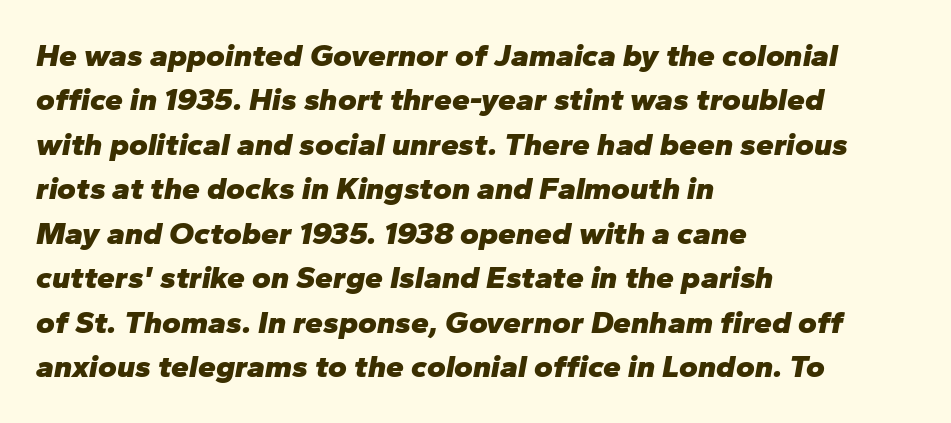
{"italic": "yes", "lean": "right", "slant_degrees": 10, "bold": "yes", "weight": "heavy", "width": "normal", "stroke_contrast": "low", "x_height": "medium", "monospaced": "no", "underline": "no", "align": "left", "line_spacing": "normal", "line_spacing_ratio": 1.39, "letter_spacing": "normal", "letter_spacing_em": 0.0, "glyph_px": 32}
